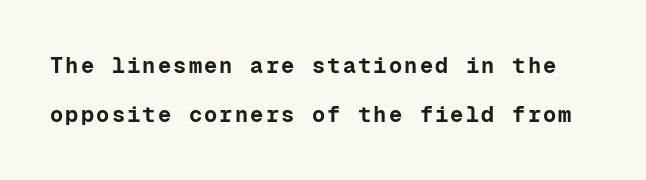
The image shows 22 px bold type, upright; set loose line spacing (2.25x), not underlined.
